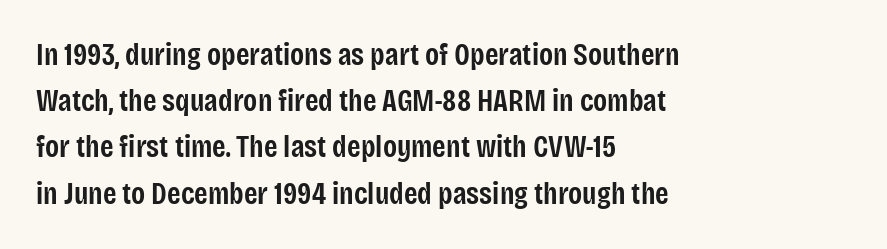
Varying glyph widths throughout — classic text-font behaviour. This rendering leaves character spacing at its baseline value. A roman cut, with each character standing at attention. Compared with an ordinary text face, these strokes are moderately heavier — a semibold. Regular leading.
